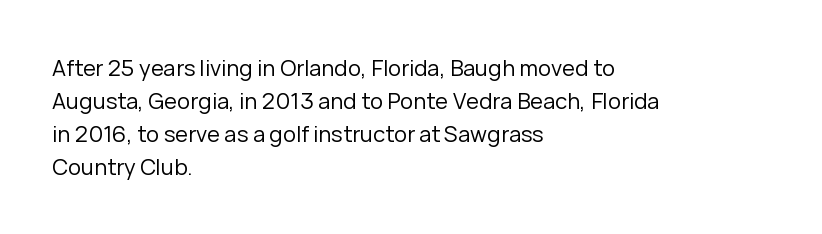
{"italic": "no", "bold": "no", "underline": "no", "align": "left", "line_spacing": "normal", "line_spacing_ratio": 1.5, "letter_spacing": "normal", "letter_spacing_em": 0.0, "glyph_px": 22}
